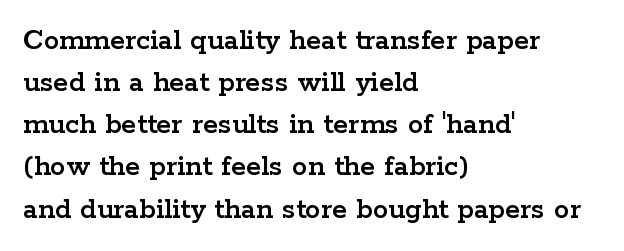
{"serif": "yes", "italic": "no", "width": "wide", "stroke_contrast": "low", "x_height": "medium", "monospaced": "no", "underline": "no", "align": "left", "line_spacing": "normal", "line_spacing_ratio": 1.36, "letter_spacing": "normal", "letter_spacing_em": 0.0, "glyph_px": 31}
